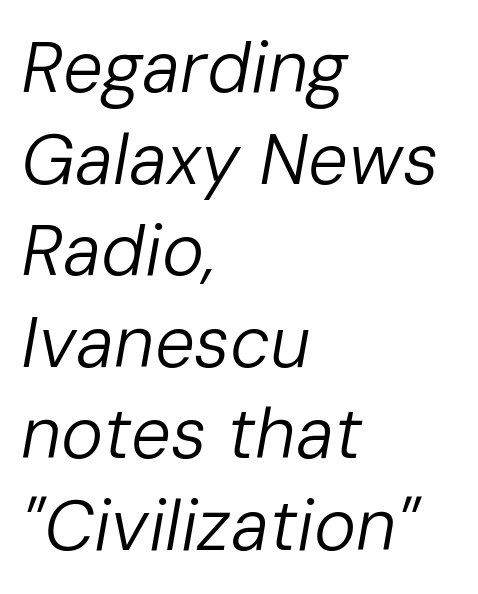
{"italic": "yes", "lean": "right", "slant_degrees": 10, "bold": "no", "weight": "regular", "width": "normal", "stroke_contrast": "low", "x_height": "medium", "monospaced": "no", "underline": "no", "align": "left", "line_spacing": "normal", "line_spacing_ratio": 1.29, "letter_spacing": "normal", "letter_spacing_em": 0.0, "glyph_px": 71}
